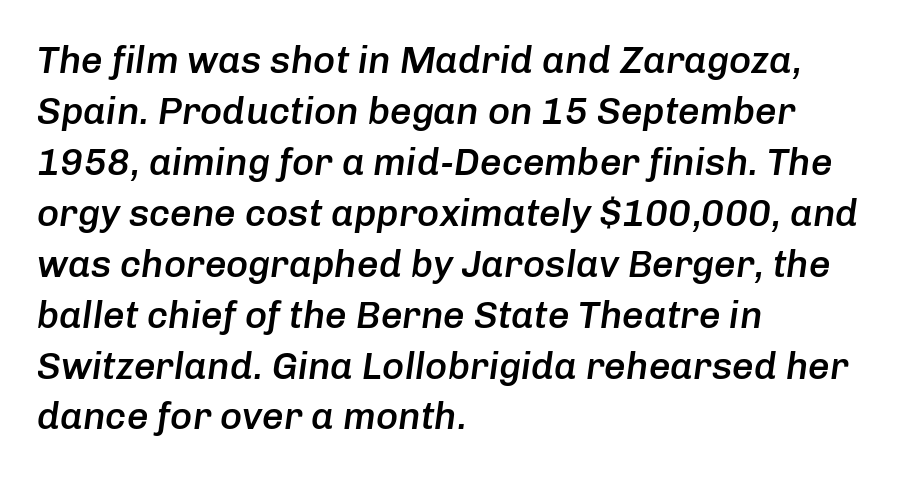
Q: Is the text bold? A: Semi-bold.
Q: Is the text italic (slanted)? A: Yes, it leans right by about 8 degrees.
Q: Is the text underlined? A: No.
Q: How is the paragraph aligned? A: Left-aligned.
Q: Is the spacing between letters normal or unusually wide? A: Normal.
Q: Is the spacing between lines tight, normal or loose? A: Normal.
Q: Width (condensed, normal, or wide)? A: Normal.
Q: Stroke contrast? A: Low.
Q: x-height? A: Medium.
Q: Monospaced? A: No.
